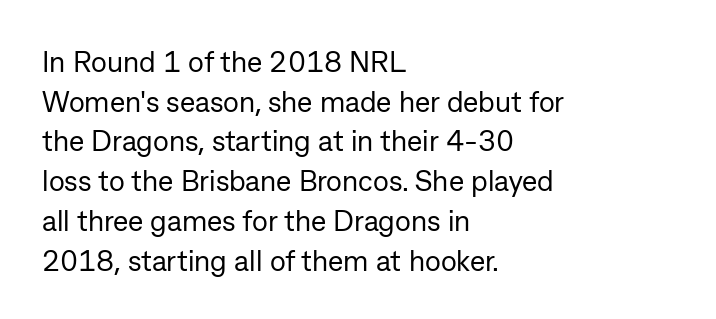
Look at the bottom of the vertical strokes: they stop flat, with no serifs. The letterforms sit shoulder to shoulder at normal distance. A classic flush-left, rag-right setting is used for this passage. Any mark beneath the type? The region is blank. Evenly set lines give the paragraph a standard silhouette.
